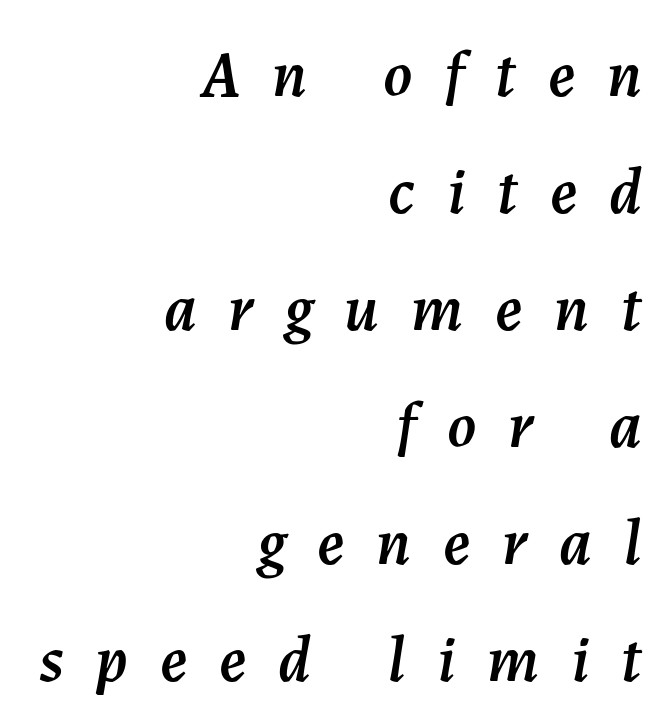
The image shows 65 px text type, italic (leaning right); set right-aligned, line spacing 1.8x, unusually wide letter spacing (+0.49 em), not underlined; medium stroke contrast and a medium x-height.
